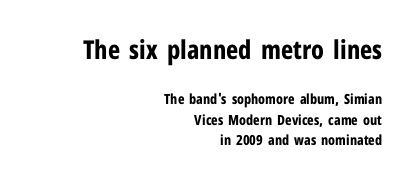
The rendering anchors every line to the right-hand side. Summary of vertical rhythm: regular, with standard interline spacing. Designer's note — italics off, roman on. Just letters on the line, the space beneath them empty. The initial chunk of copy outweighs the following chunk in type size.
